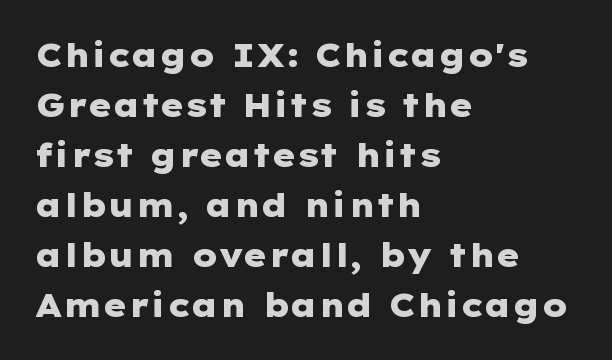
The image shows 32 px heavy, wide sans-serif type, upright; set left-aligned, normal line spacing (1.56x), normal letter spacing, not underlined; low stroke contrast and a medium x-height.
